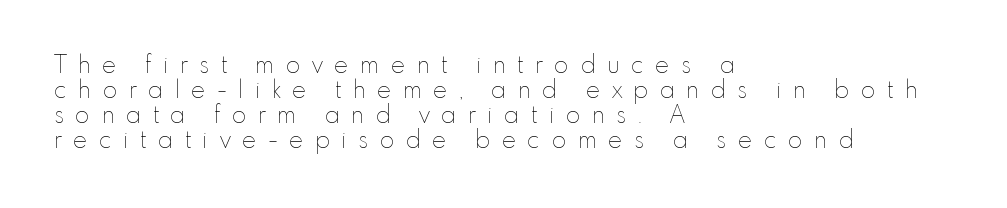
{"italic": "no", "bold": "no", "underline": "no", "align": "left", "line_spacing": "tight", "line_spacing_ratio": 1.04, "letter_spacing": "wide", "letter_spacing_em": 0.47, "glyph_px": 24}
